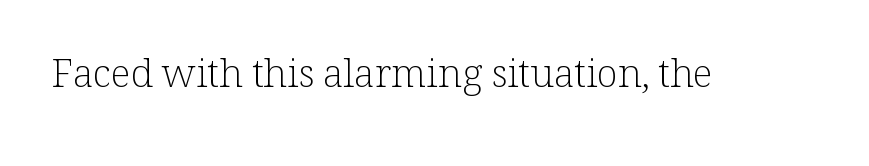
{"serif": "yes", "italic": "no", "bold": "no", "weight": "light", "width": "normal", "stroke_contrast": "low", "x_height": "medium", "monospaced": "no", "underline": "no", "letter_spacing": "normal", "letter_spacing_em": 0.0, "glyph_px": 39}
